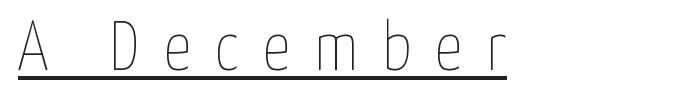
The image shows 70 px thin, condensed type, upright; set left-aligned, unusually wide letter spacing (+0.34 em), underlined; low stroke contrast and a medium x-height.
